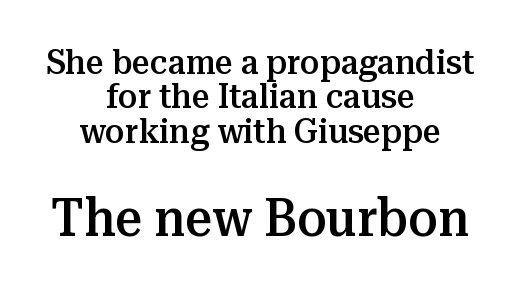
The face used here is proportionally spaced, like ordinary book or web type. Do the letters lean? They stand straight. Every row of glyphs is offset so its center matches the block's center. Stroke terminals: seriffed. Clear beneath every line of the passage.
